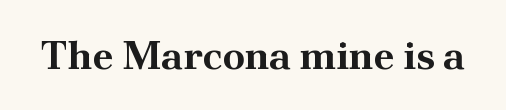
Lines of text with bare space underneath. Letterform terminals end in serifs throughout the passage. Notice how the stems are strictly vertical — no italics here. Every letter is thick-stroked: bold, no question. Is this a fixed-width face? No — the glyphs have proportional, varying widths. These lines keep a tight, regular rhythm from letter to letter.
